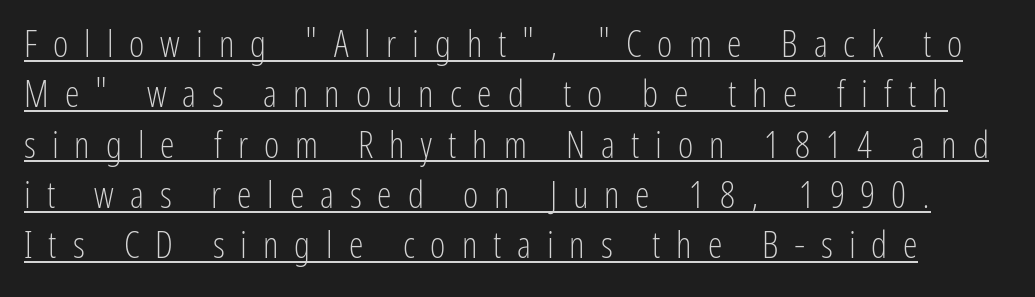
Q: Is the text bold? A: No.
Q: Is the text italic (slanted)? A: No, it is upright.
Q: Is the typeface a serif or a sans-serif typeface? A: Sans-serif.
Q: Is the text underlined? A: Yes.
Q: Is the spacing between letters normal or unusually wide? A: Unusually wide.
Q: Is the spacing between lines tight, normal or loose? A: Normal.
Q: Width (condensed, normal, or wide)? A: Condensed.
Q: Stroke contrast? A: Low.
Q: x-height? A: Medium.
Q: Monospaced? A: No.
